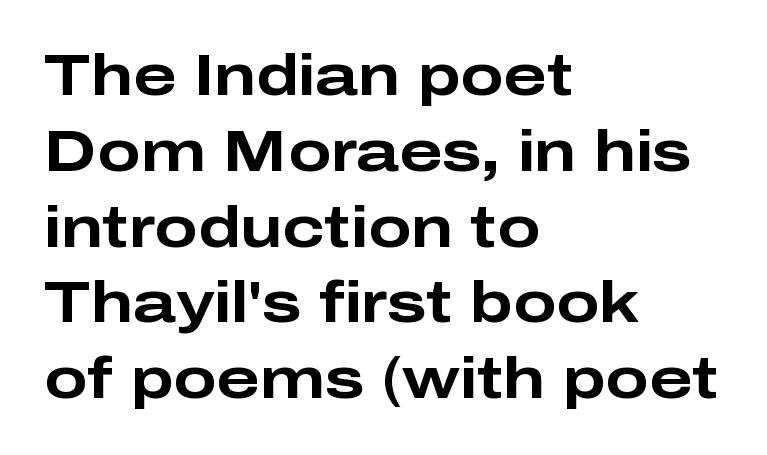
Q: Is the text bold? A: Yes.
Q: Is the text italic (slanted)? A: No, it is upright.
Q: Is the typeface a serif or a sans-serif typeface? A: Sans-serif.
Q: Is the text underlined? A: No.
Q: How is the paragraph aligned? A: Left-aligned.
Q: Is the spacing between letters normal or unusually wide? A: Normal.
Q: Is the spacing between lines tight, normal or loose? A: Normal.
Q: Width (condensed, normal, or wide)? A: Wide.
Q: Stroke contrast? A: Low.
Q: x-height? A: Medium.
Q: Monospaced? A: No.
